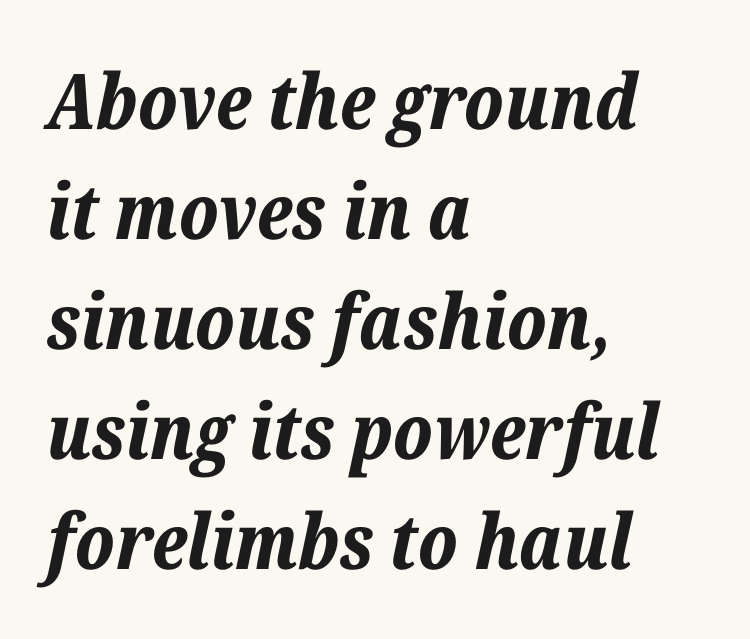
{"italic": "yes", "lean": "right", "slant_degrees": 12, "bold": "yes", "weight": "bold", "width": "normal", "stroke_contrast": "low", "x_height": "medium", "monospaced": "no", "underline": "no", "align": "left", "line_spacing": "normal", "line_spacing_ratio": 1.43, "letter_spacing": "normal", "letter_spacing_em": 0.0, "glyph_px": 77}
